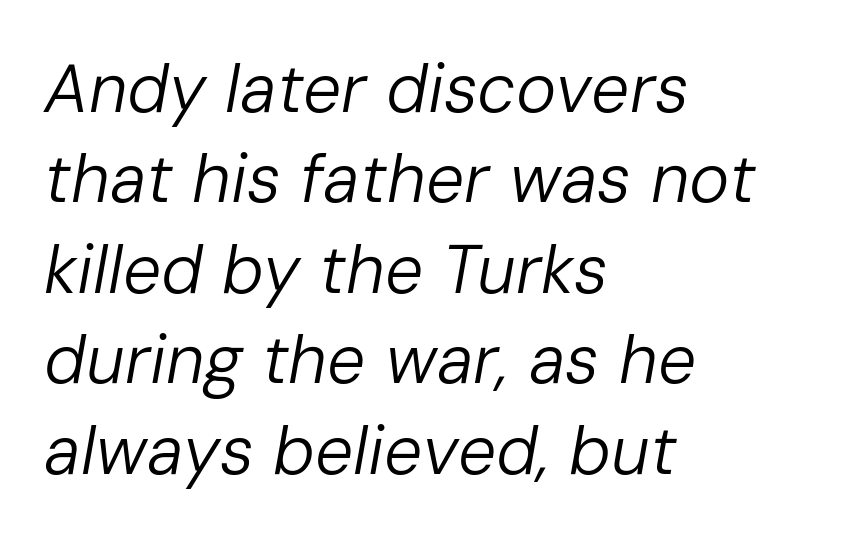
{"italic": "yes", "lean": "right", "slant_degrees": 10, "bold": "no", "weight": "regular", "width": "normal", "stroke_contrast": "low", "x_height": "medium", "monospaced": "no", "underline": "no", "align": "left", "line_spacing": "normal", "line_spacing_ratio": 1.33, "letter_spacing": "normal", "letter_spacing_em": 0.0, "glyph_px": 68}
